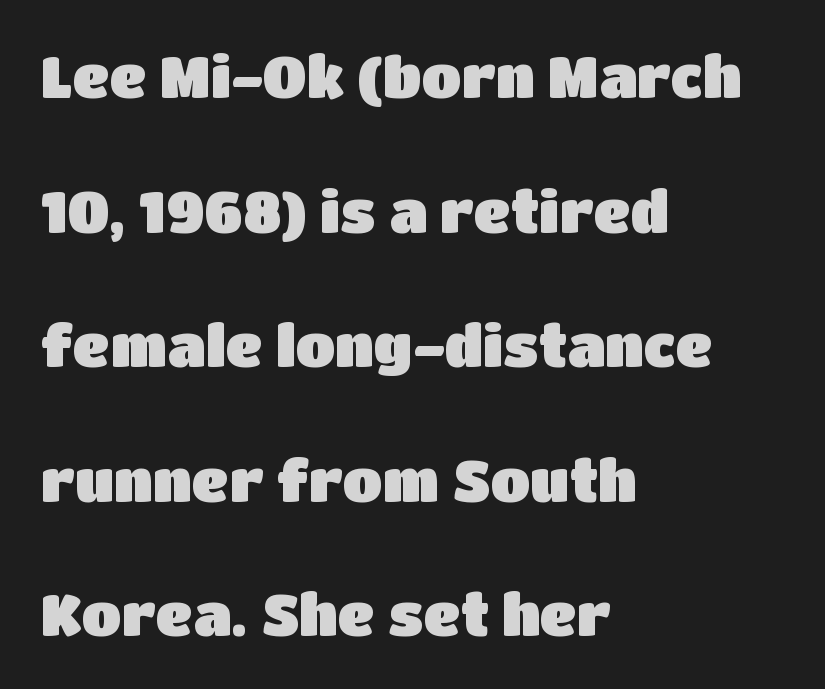
Q: Is the text italic (slanted)? A: No, it is upright.
Q: Is the typeface a serif or a sans-serif typeface? A: Sans-serif.
Q: Is the text underlined? A: No.
Q: How is the paragraph aligned? A: Left-aligned.
Q: Is the spacing between letters normal or unusually wide? A: Normal.
Q: Is the spacing between lines tight, normal or loose? A: Loose.
Q: Width (condensed, normal, or wide)? A: Normal.
Q: Stroke contrast? A: Low.
Q: x-height? A: Large.
Q: Monospaced? A: No.
